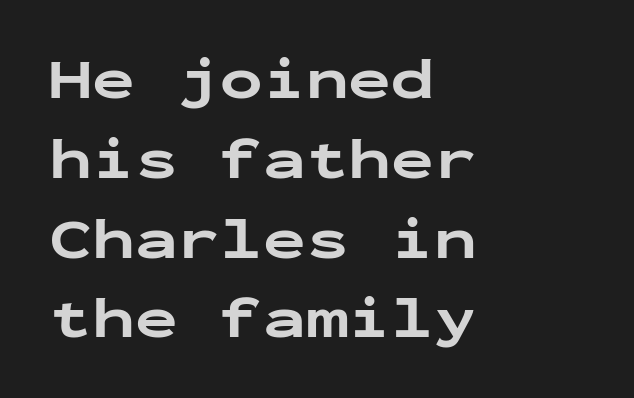
The image shows 57 px bold, wide sans-serif type, upright, monospaced; set left-aligned, normal line spacing (1.4x), normal letter spacing, not underlined; low stroke contrast and a medium x-height.
